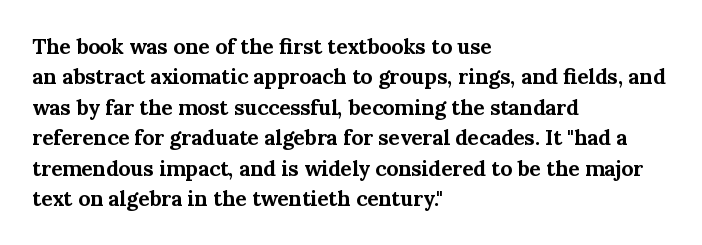
The image shows 21 px bold type, upright; set left-aligned, normal line spacing (1.45x), normal letter spacing, not underlined.
